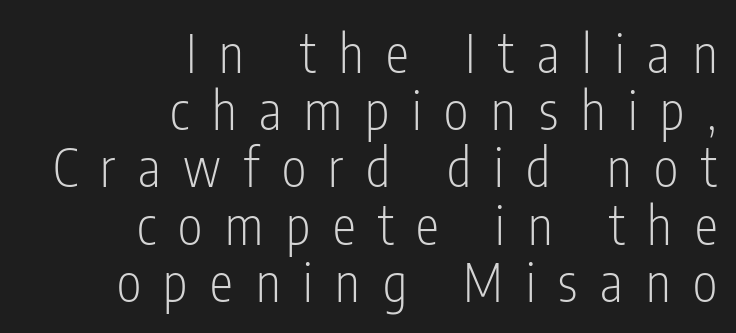
The image shows 52 px light, condensed sans-serif type, upright; set right-aligned, tight line spacing (1.1x), unusually wide letter spacing (+0.44 em), not underlined; low stroke contrast and a medium x-height.
